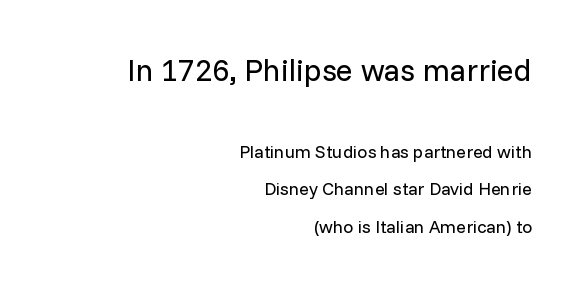
{"serif": "no", "italic": "no", "bold": "no", "weight": "regular", "width": "normal", "stroke_contrast": "low", "x_height": "medium", "monospaced": "no", "underline": "no", "align": "right", "line_spacing": "loose", "line_spacing_ratio": 2.09, "letter_spacing": "normal", "letter_spacing_em": 0.0, "larger_block": "first", "size_ratio": 1.72, "glyph_px": 31}
